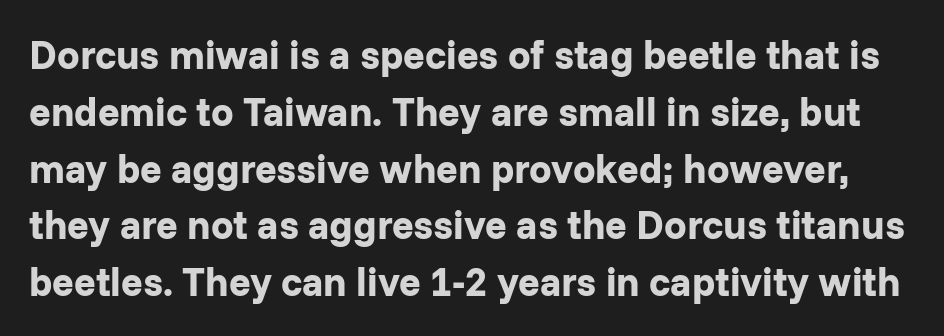
{"serif": "no", "italic": "no", "bold": "yes", "weight": "bold", "width": "normal", "stroke_contrast": "low", "x_height": "medium", "monospaced": "no", "underline": "no", "line_spacing": "normal", "line_spacing_ratio": 1.42, "letter_spacing": "normal", "letter_spacing_em": 0.0, "glyph_px": 40}
